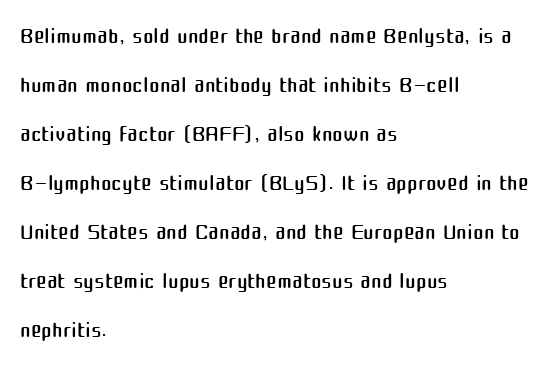
The gap between lines stays unmarked. Note: no serifs on the glyphs. The lettering holds an erect, upright posture throughout. Typeset ragged right — the left edge is the straight one. Words appear dense and cohesive because spacing is normal.
